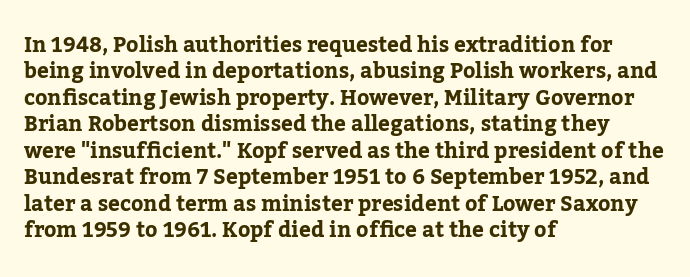
The image shows 21 px bold type, upright; set left-aligned, normal line spacing (1.26x), normal letter spacing, not underlined.
